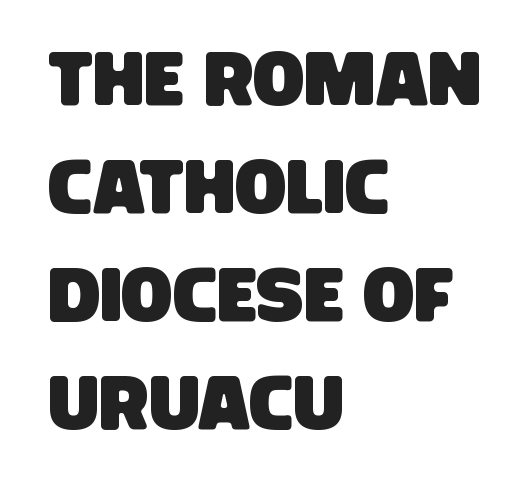
The image shows 76 px condensed sans-serif type; set left-aligned, normal line spacing (1.42x), normal letter spacing, not underlined; low stroke contrast and a large x-height.
